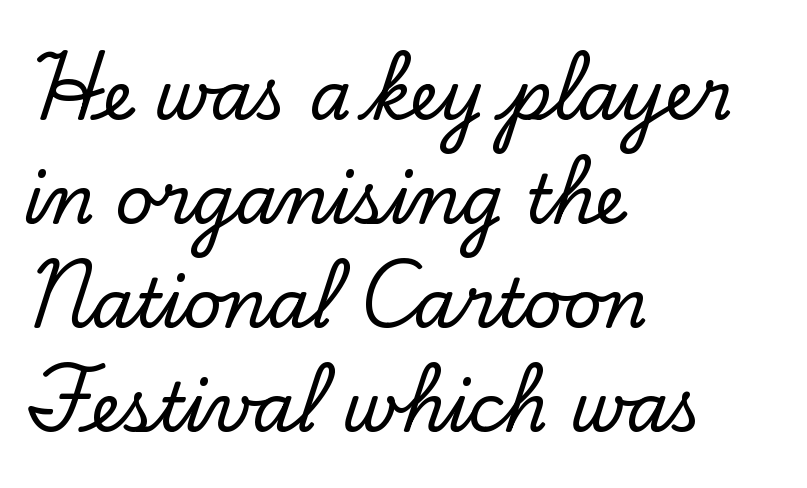
The image shows 67 px serif type; set left-aligned, normal line spacing (1.55x), normal letter spacing, not underlined; low stroke contrast and a small x-height.
